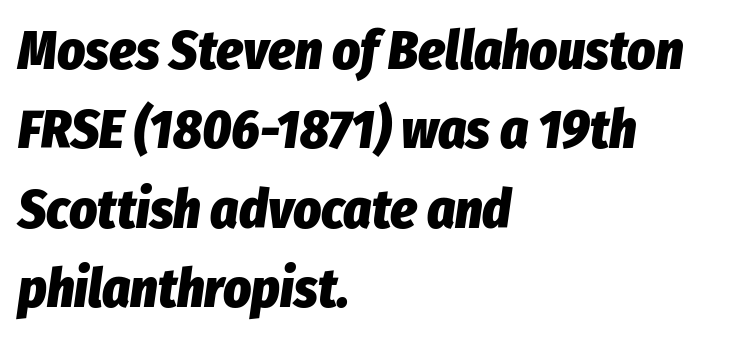
The image shows 54 px heavy, condensed type, italic (leaning right); set left-aligned, normal line spacing (1.47x), normal letter spacing, not underlined; low stroke contrast and a medium x-height.
